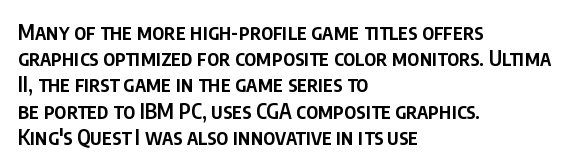
{"italic": "no", "bold": "semi", "underline": "no", "align": "left", "line_spacing": "normal", "line_spacing_ratio": 1.25, "letter_spacing": "normal", "letter_spacing_em": 0.0, "glyph_px": 21}
